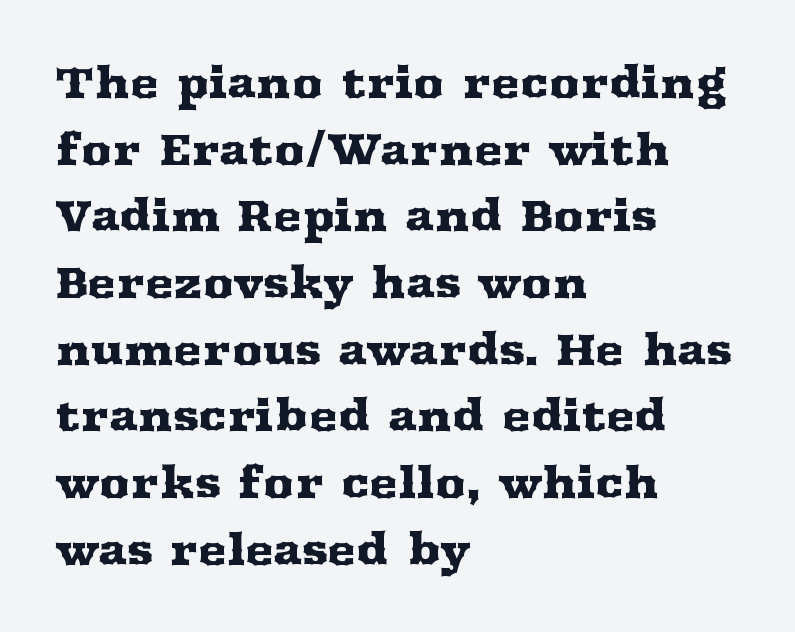
Q: Is the text italic (slanted)? A: No, it is upright.
Q: Is the typeface a serif or a sans-serif typeface? A: Serif.
Q: Is the text underlined? A: No.
Q: How is the paragraph aligned? A: Left-aligned.
Q: Is the spacing between letters normal or unusually wide? A: Normal.
Q: Is the spacing between lines tight, normal or loose? A: Normal.
Q: Width (condensed, normal, or wide)? A: Wide.
Q: Stroke contrast? A: Medium.
Q: x-height? A: Medium.
Q: Monospaced? A: No.
